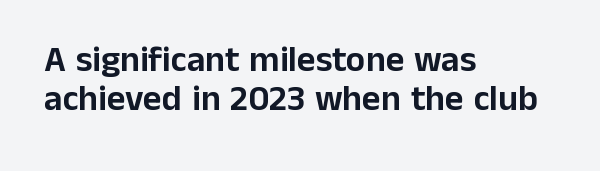
The image shows 36 px sans-serif type, upright; set left-aligned, tight line spacing (1.07x), normal letter spacing, not underlined; low stroke contrast and a medium x-height.
